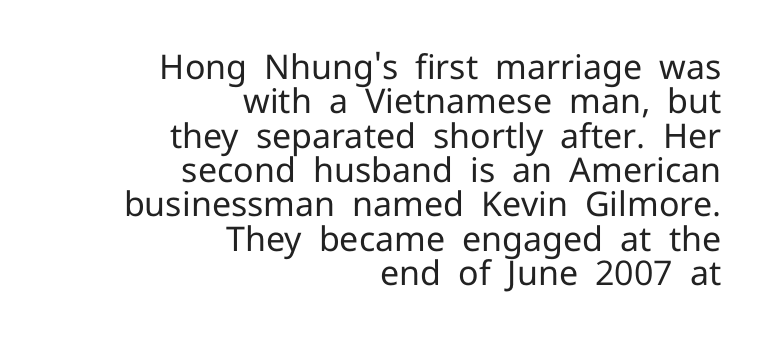
This rendering uses right alignment, leaving the left contour irregular. Tightly led — the rows are bunched. No extra tracking has been applied to these lines. Counters stay open thanks to moderate or lighter strokes. These lines are rendered in a variable-pitch font. The font family rendered here belongs to the sans-serif group.
